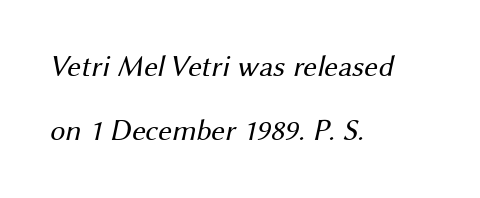
Plain, unruled lines of type. Font category for this specimen: sans-serif. A student would call this left alignment; a typographer would say flush left, rag right. Stems here are at most as thick as an everyday book face. Spacing verdict: proportional, widths tailored to each character.
